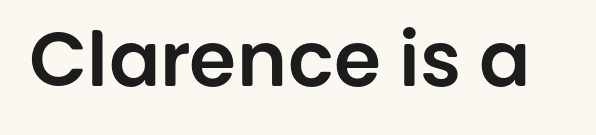
Q: Is the text italic (slanted)? A: No, it is upright.
Q: Is the typeface a serif or a sans-serif typeface? A: Sans-serif.
Q: Is the text underlined? A: No.
Q: Is the spacing between letters normal or unusually wide? A: Normal.
Q: Width (condensed, normal, or wide)? A: Normal.
Q: Stroke contrast? A: Low.
Q: x-height? A: Large.
Q: Monospaced? A: No.
